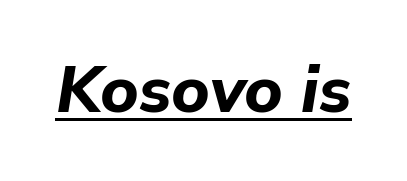
Italic? Definitely — the glyphs are oblique. Notice how thick the strokes are: this is what a full bold looks like. Look at the tracking — it's just the regular setting, nothing added. A baseline rule has been typeset under these characters.
